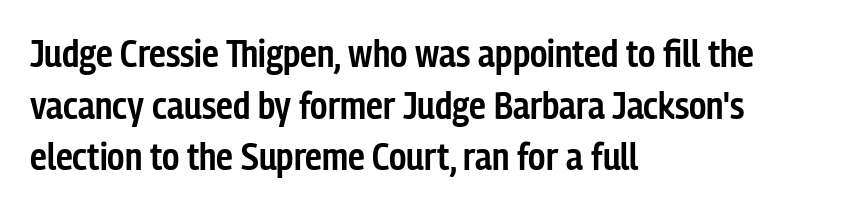
The type sits square on the baseline with zero lean. Reading down the block, your eye returns to a fixed left position each line. A normal amount of white space separates one row of letters from the next. Caption: standard tracking, unaltered.
